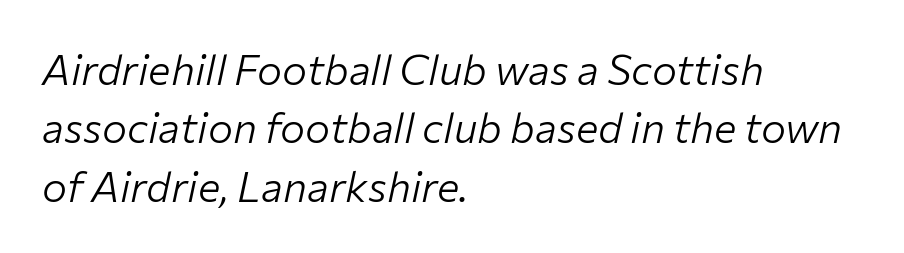
Students, note that the glyphs here touch the page at normal intervals. Think of a printed novel: that variable character pitch is what you see here. The setting favours the left margin, as ordinary paragraphs usually do. Regular leading.
